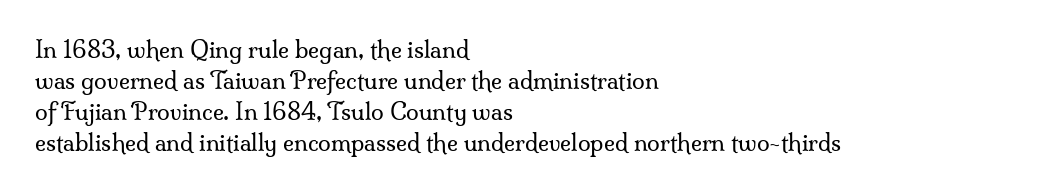
{"italic": "no", "bold": "no", "underline": "no", "align": "left", "line_spacing": "normal", "line_spacing_ratio": 1.35, "letter_spacing": "normal", "letter_spacing_em": 0.0, "glyph_px": 23}
